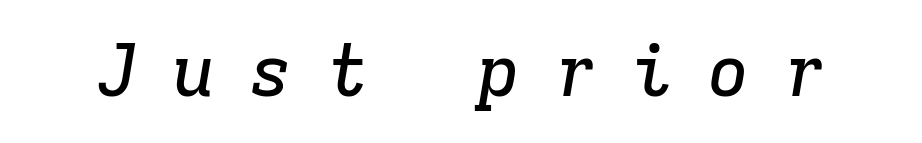
Q: Is the text italic (slanted)? A: Yes, it leans right by about 9 degrees.
Q: Is the typeface a serif or a sans-serif typeface? A: Serif.
Q: Is the text underlined? A: No.
Q: Is the spacing between letters normal or unusually wide? A: Unusually wide.
Q: Width (condensed, normal, or wide)? A: Normal.
Q: Stroke contrast? A: Low.
Q: x-height? A: Medium.
Q: Monospaced? A: Yes.
